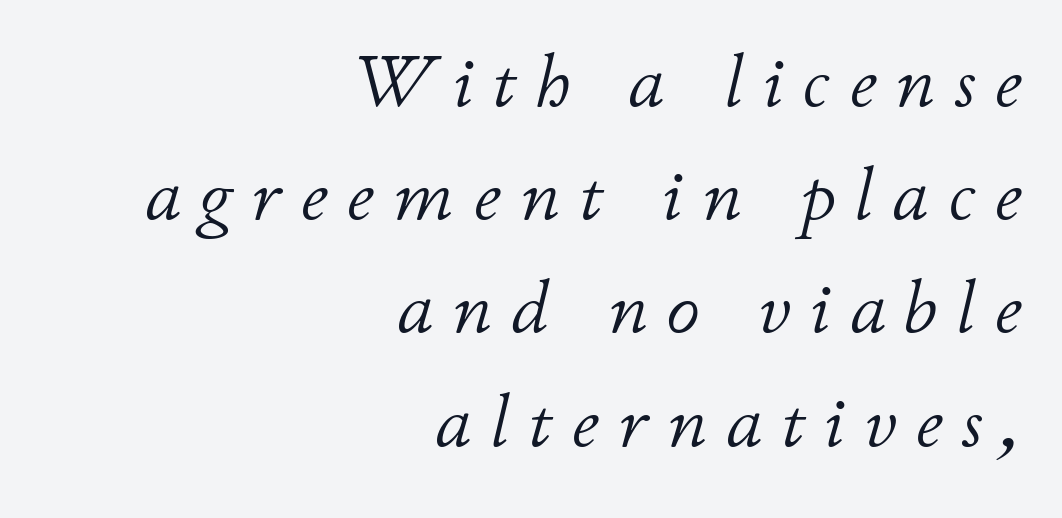
The image shows 75 px light type, italic (leaning right); set right-aligned, normal line spacing (1.51x), unusually wide letter spacing (+0.25 em), not underlined; low stroke contrast and a small x-height.
